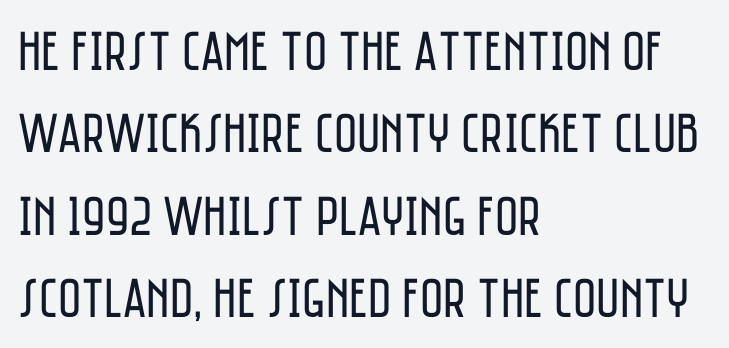
{"serif": "no", "italic": "no", "bold": "no", "weight": "regular", "width": "condensed", "stroke_contrast": "low", "x_height": "large", "monospaced": "no", "underline": "no", "align": "left", "line_spacing": "normal", "line_spacing_ratio": 1.47, "letter_spacing": "normal", "letter_spacing_em": 0.0, "glyph_px": 56}
